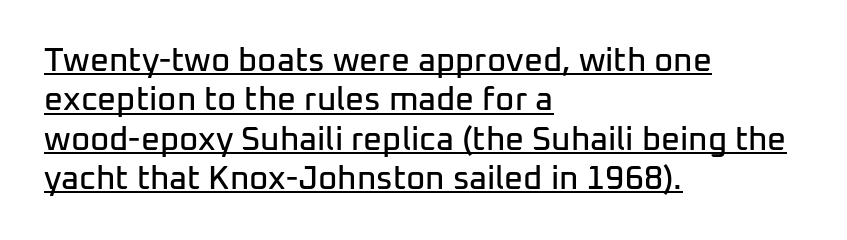
The image shows 33 px sans-serif type, upright; set left-aligned, line spacing 1.19x, normal letter spacing, underlined; low stroke contrast and a medium x-height.
